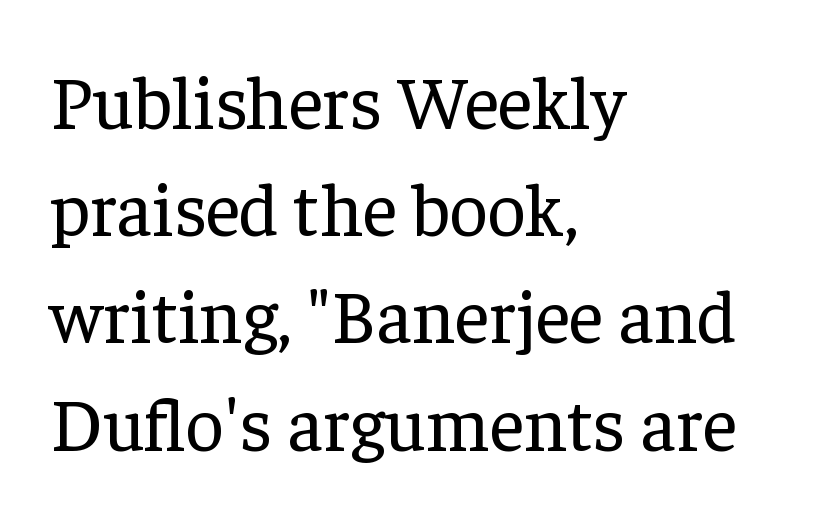
Decoration check: the copy has no underline. These lines keep a tight, regular rhythm from letter to letter. Unlike italic type, these characters show no tilt at all. The passage shown stacks its lines at a standard gap. No heavy texture on the line: the type isn't bold.
